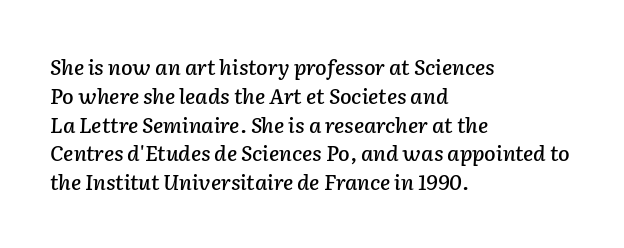
If you measured baseline to baseline, you'd find a middling distance. Designer's note — italics engaged. Leftover space on each line is placed entirely after the last word. The type is set solid horizontally, with unmodified tracking. Type without underlining.
